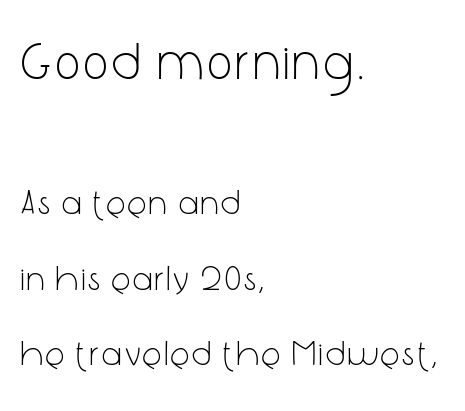
The axis of the letterforms is exactly vertical. Each stroke keeps to a modest, everyday thickness or less. Spacing verdict: proportional, widths tailored to each character. Beneath every word, the page is bare. Airy leading.
